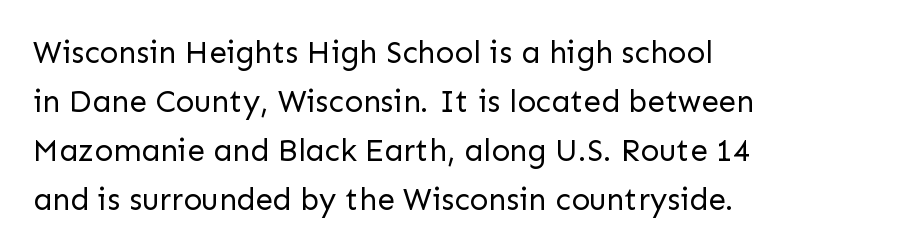
{"serif": "no", "italic": "no", "bold": "no", "weight": "regular", "width": "normal", "stroke_contrast": "low", "x_height": "medium", "monospaced": "no", "underline": "no", "align": "left", "line_spacing": "normal", "line_spacing_ratio": 1.58, "letter_spacing": "normal", "letter_spacing_em": 0.0, "glyph_px": 31}
